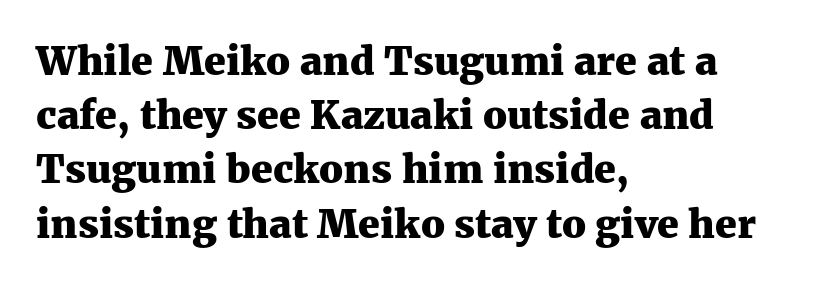
{"serif": "yes", "italic": "no", "bold": "yes", "weight": "heavy", "width": "normal", "stroke_contrast": "medium", "x_height": "medium", "monospaced": "no", "underline": "no", "align": "left", "line_spacing": "normal", "line_spacing_ratio": 1.39, "letter_spacing": "normal", "letter_spacing_em": 0.0, "glyph_px": 39}
